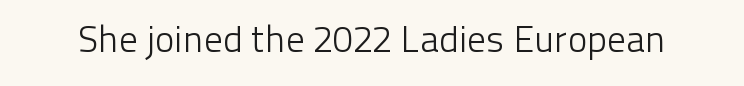
Unmarked baselines from the first word to the last. This is not heavy type; no bold has been used. The font's upright variant was chosen for this text. There is no visible air inserted between adjacent glyphs. These lines are rendered in a variable-pitch font. The characters display no serif detailing; their extremities are plain.
